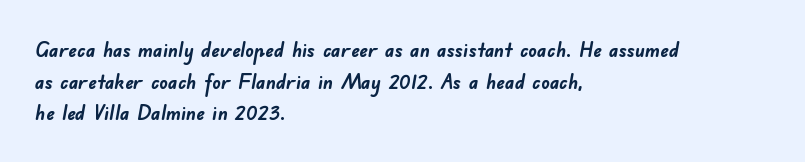
Check the space under the baseline: it is left empty. Typeset ragged right — the left edge is the straight one. Typographic density is high because the face is bold. The rendering keeps characters at their native spacing.
